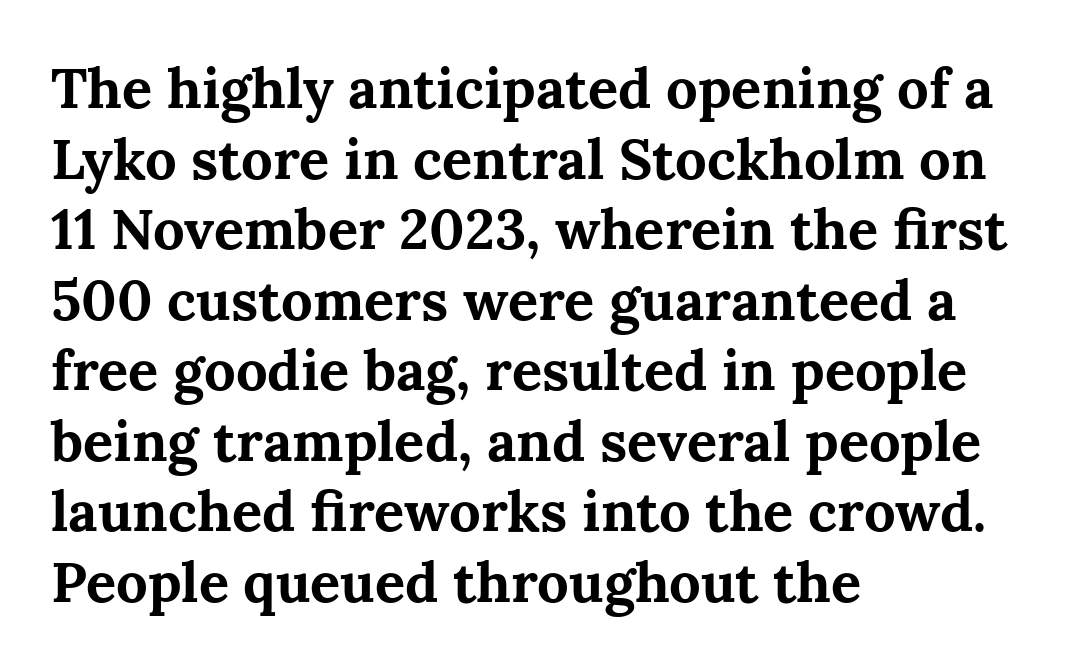
The image shows 56 px bold serif type, upright; set left-aligned, normal line spacing (1.26x), normal letter spacing, not underlined; medium stroke contrast and a medium x-height.
